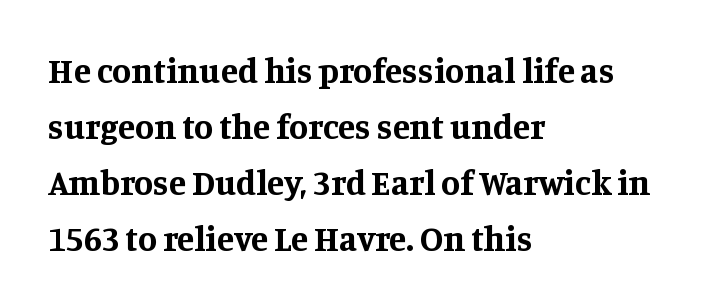
Q: Is the text bold? A: Yes.
Q: Is the text italic (slanted)? A: No, it is upright.
Q: Is the typeface a serif or a sans-serif typeface? A: Serif.
Q: Is the text underlined? A: No.
Q: How is the paragraph aligned? A: Left-aligned.
Q: Is the spacing between letters normal or unusually wide? A: Normal.
Q: Is the spacing between lines tight, normal or loose? A: Normal.
Q: Width (condensed, normal, or wide)? A: Normal.
Q: Stroke contrast? A: Medium.
Q: x-height? A: Large.
Q: Monospaced? A: No.
